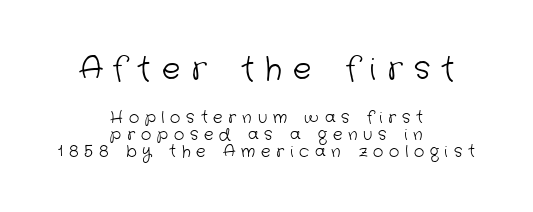
This sample is center-justified, so both line endings float freely. Caption: upper text group enlarged, lower text group reduced. A light-to-regular cut is what we see here. Summary of vertical rhythm: compact, with narrow interline spacing. Spacing verdict: proportional, widths tailored to each character. Check under the words: just untouched page.
